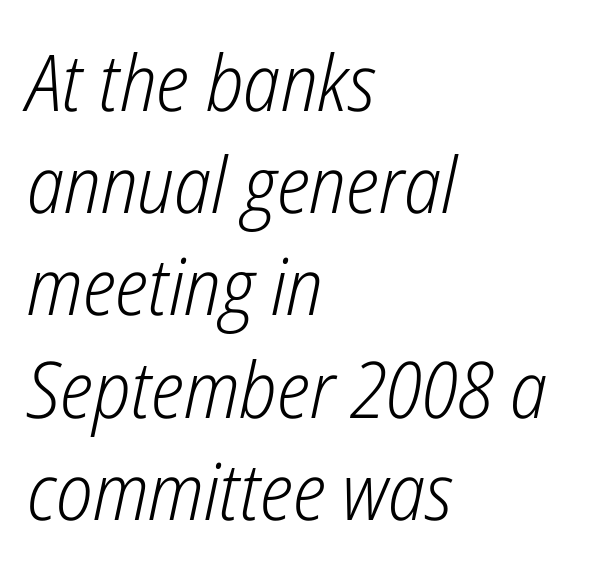
The image shows 78 px light, condensed type, italic (leaning right); set left-aligned, normal line spacing (1.31x), normal letter spacing, not underlined; low stroke contrast and a medium x-height.
